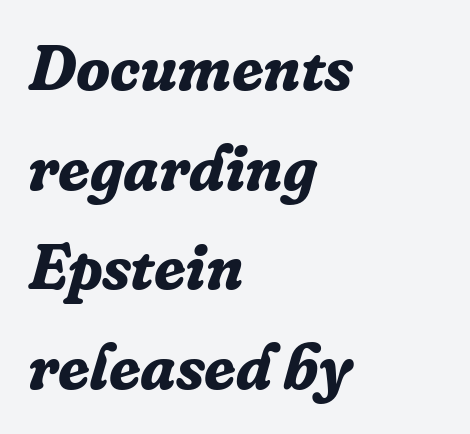
The image shows 63 px bold serif type, italic (leaning right); set left-aligned, normal line spacing (1.58x), normal letter spacing, not underlined; low stroke contrast and a medium x-height.
